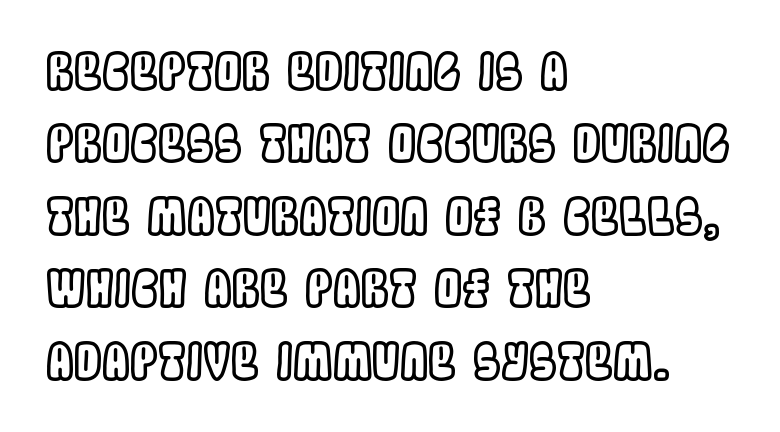
Q: Is the text italic (slanted)? A: No, it is upright.
Q: Is the text underlined? A: No.
Q: How is the paragraph aligned? A: Left-aligned.
Q: Is the spacing between letters normal or unusually wide? A: Normal.
Q: Is the spacing between lines tight, normal or loose? A: Normal.
Q: Width (condensed, normal, or wide)? A: Condensed.
Q: x-height? A: Large.
Q: Monospaced? A: No.
